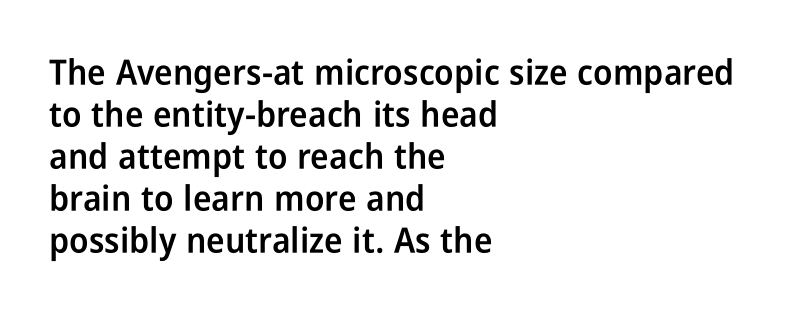
Q: Is the text bold? A: Semi-bold.
Q: Is the text italic (slanted)? A: No, it is upright.
Q: Is the typeface a serif or a sans-serif typeface? A: Sans-serif.
Q: Is the text underlined? A: No.
Q: How is the paragraph aligned? A: Left-aligned.
Q: Is the spacing between letters normal or unusually wide? A: Normal.
Q: Width (condensed, normal, or wide)? A: Condensed.
Q: Stroke contrast? A: Low.
Q: x-height? A: Medium.
Q: Monospaced? A: No.
